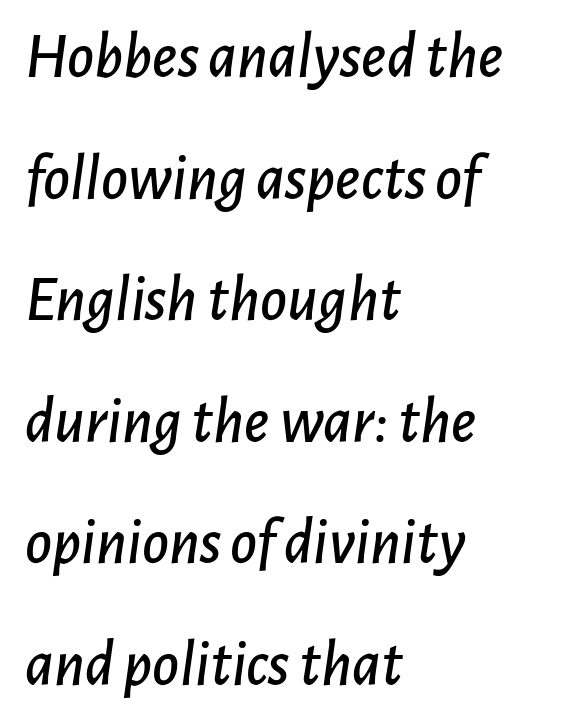
This rendering features lettering with no underline. Style check: oblique. Tracking here is standard; glyphs follow each other at the usual distance. Does the copy run flush right? No — it runs flush left. The letters advance in unequal steps, a hallmark of proportional type.
